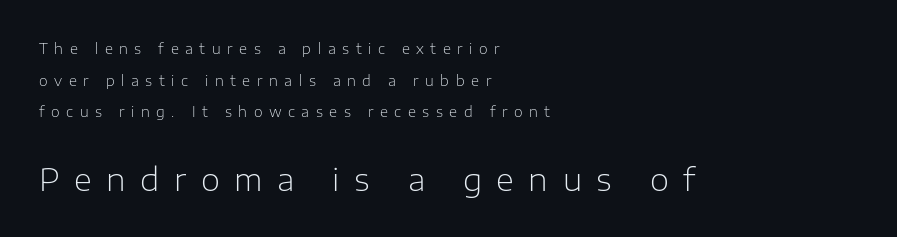
Q: Is the text bold? A: No.
Q: Is the text italic (slanted)? A: No, it is upright.
Q: Is the typeface a serif or a sans-serif typeface? A: Sans-serif.
Q: Is the text underlined? A: No.
Q: How is the paragraph aligned? A: Left-aligned.
Q: Is the spacing between letters normal or unusually wide? A: Unusually wide.
Q: Is the spacing between lines tight, normal or loose? A: Loose.
Q: Which block of text is set in a larger size, the first (top) or the second (bottom)? A: The second (bottom) one.
Q: Width (condensed, normal, or wide)? A: Normal.
Q: Stroke contrast? A: Low.
Q: x-height? A: Medium.
Q: Monospaced? A: No.
